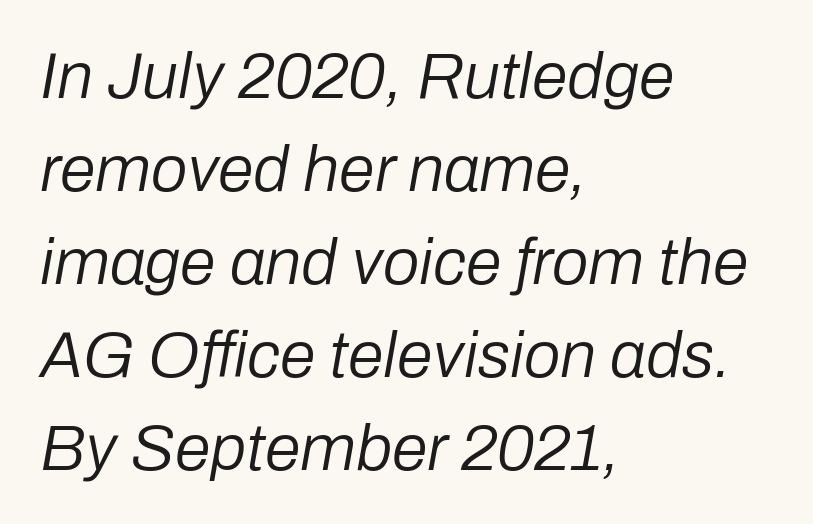
{"italic": "yes", "lean": "right", "slant_degrees": 10, "bold": "no", "weight": "regular", "width": "normal", "stroke_contrast": "low", "x_height": "medium", "monospaced": "no", "underline": "no", "align": "left", "line_spacing": "normal", "line_spacing_ratio": 1.43, "letter_spacing": "normal", "letter_spacing_em": 0.0, "glyph_px": 65}
